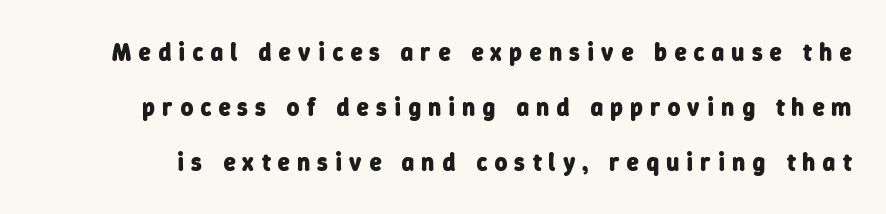
Q: Is the text bold? A: Yes.
Q: Is the text underlined? A: No.
Q: Is the spacing between letters normal or unusually wide? A: Unusually wide.
Q: Is the spacing between lines tight, normal or loose? A: Loose.
